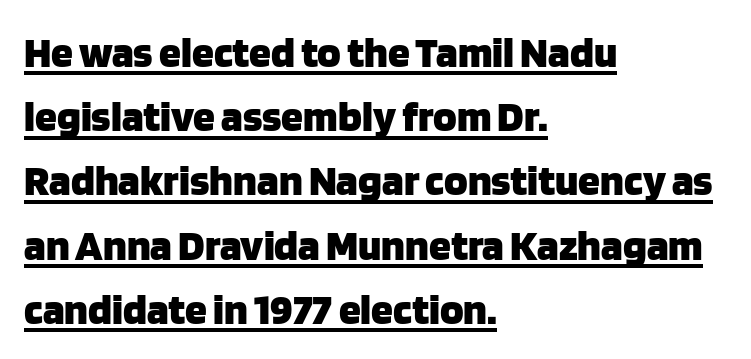
{"serif": "no", "italic": "no", "bold": "yes", "weight": "heavy", "width": "normal", "stroke_contrast": "low", "x_height": "large", "monospaced": "no", "underline": "yes", "align": "left", "line_spacing": "normal", "line_spacing_ratio": 1.46, "letter_spacing": "normal", "letter_spacing_em": 0.0, "glyph_px": 44}
